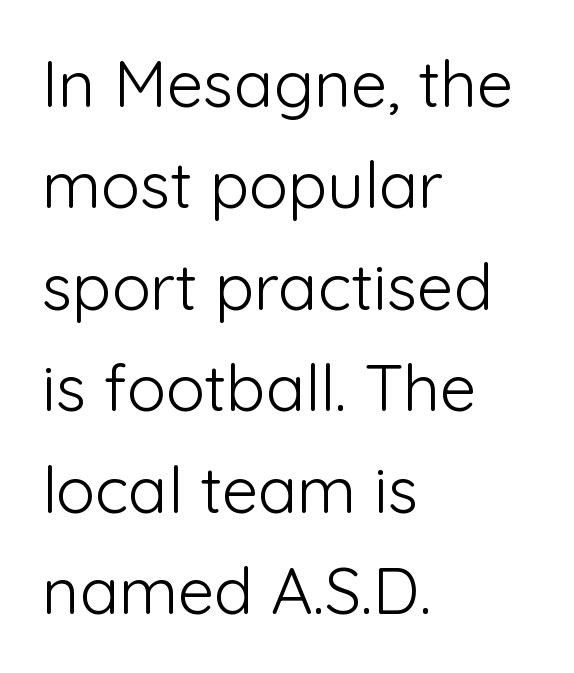
The image shows 65 px light sans-serif type, upright; set left-aligned, normal line spacing (1.56x), normal letter spacing, not underlined; low stroke contrast and a medium x-height.
